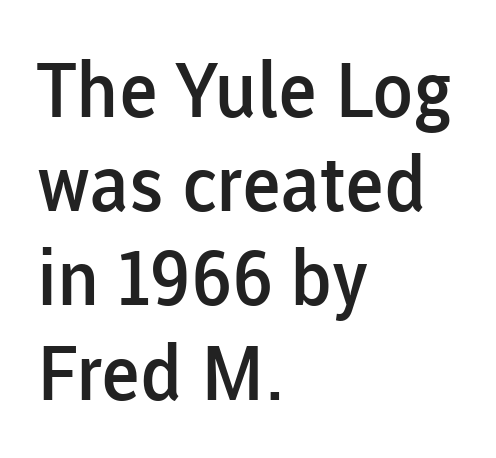
Q: Is the text bold? A: Semi-bold.
Q: Is the text italic (slanted)? A: No, it is upright.
Q: Is the typeface a serif or a sans-serif typeface? A: Sans-serif.
Q: Is the text underlined? A: No.
Q: How is the paragraph aligned? A: Left-aligned.
Q: Is the spacing between letters normal or unusually wide? A: Normal.
Q: Width (condensed, normal, or wide)? A: Normal.
Q: Stroke contrast? A: Low.
Q: x-height? A: Medium.
Q: Monospaced? A: No.
